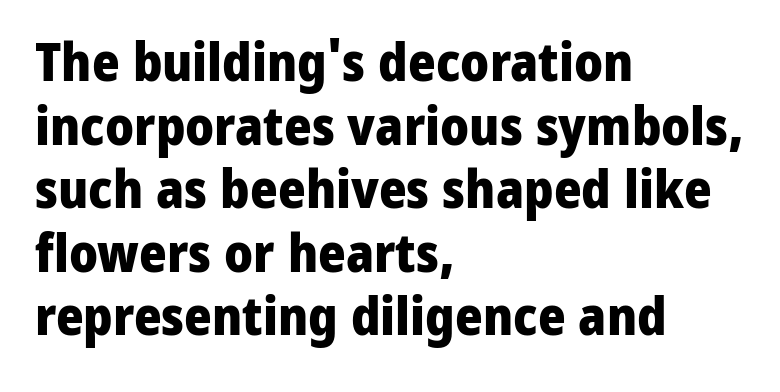
The image shows 53 px heavy sans-serif type, upright; set left-aligned, line spacing 1.2x, normal letter spacing, not underlined; low stroke contrast and a medium x-height.
